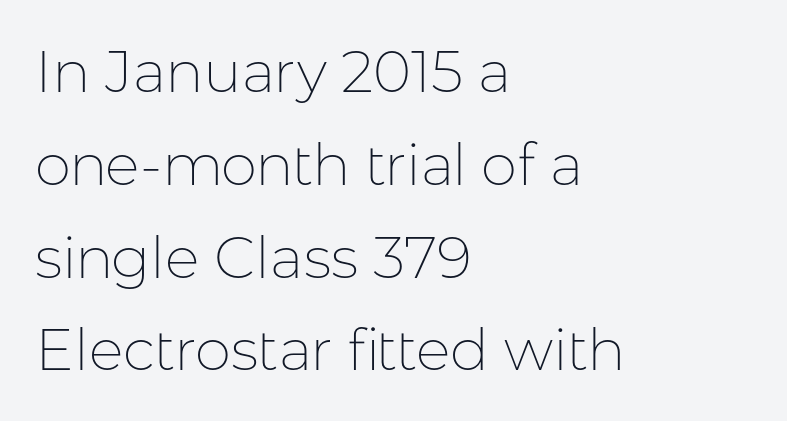
{"serif": "no", "italic": "no", "bold": "no", "weight": "thin", "width": "normal", "stroke_contrast": "low", "x_height": "medium", "monospaced": "no", "underline": "no", "align": "left", "line_spacing": "normal", "line_spacing_ratio": 1.6, "letter_spacing": "normal", "letter_spacing_em": 0.0, "glyph_px": 58}
